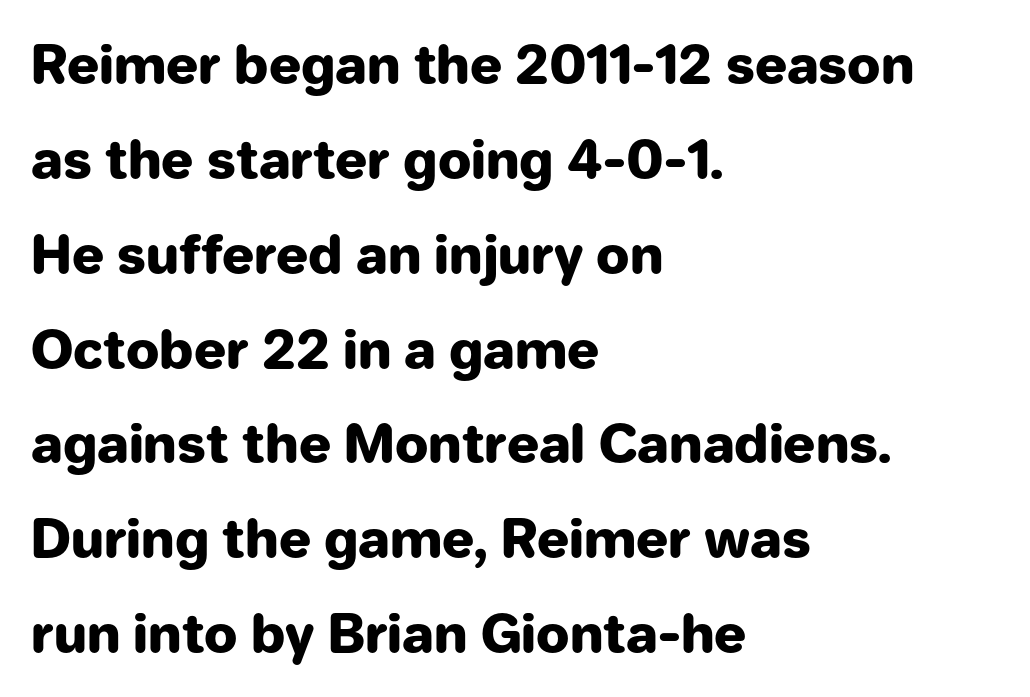
The image shows 53 px heavy sans-serif type, upright; set left-aligned, line spacing 1.79x, normal letter spacing, not underlined; low stroke contrast and a medium x-height.
